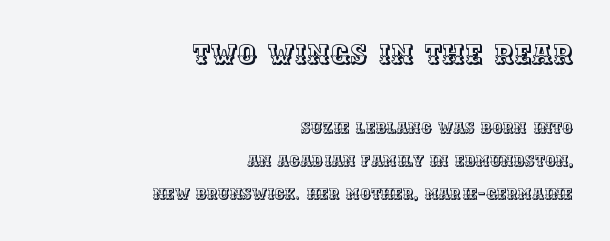
{"italic": "no", "underline": "no", "align": "right", "line_spacing": "loose", "line_spacing_ratio": 2.2, "letter_spacing": "normal", "letter_spacing_em": 0.0, "larger_block": "first", "size_ratio": 1.8, "glyph_px": 27}
